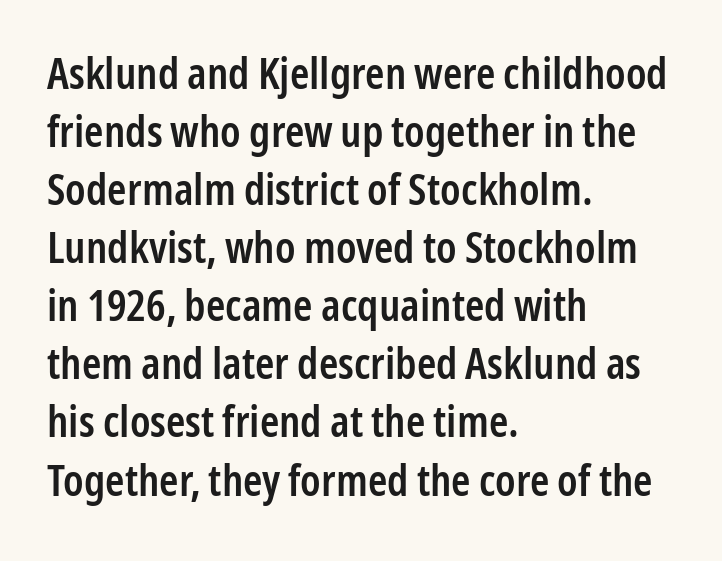
The image shows 44 px semibold, condensed sans-serif type, upright; set left-aligned, normal line spacing (1.32x), normal letter spacing, not underlined; low stroke contrast and a medium x-height.
